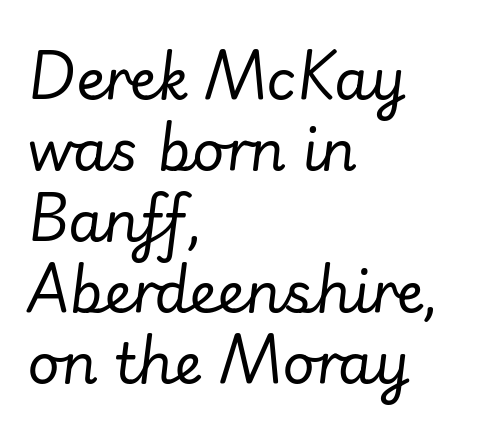
The image shows 56 px regular-weight type, italic (leaning right); set left-aligned, normal line spacing (1.27x), normal letter spacing, not underlined; low stroke contrast and a small x-height.
